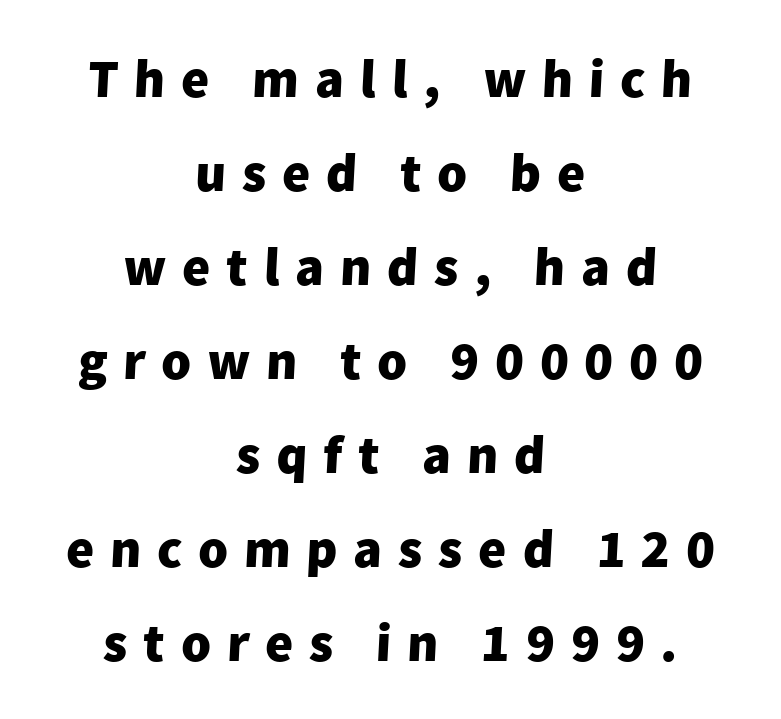
The image shows 54 px heavy sans-serif type; set centered, line spacing 1.74x, unusually wide letter spacing (+0.29 em), not underlined; low stroke contrast and a medium x-height.
